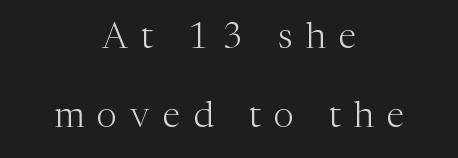
{"serif": "yes", "italic": "no", "bold": "no", "weight": "light", "width": "normal", "stroke_contrast": "medium", "x_height": "medium", "monospaced": "no", "underline": "no", "align": "center", "line_spacing": "loose", "line_spacing_ratio": 2.19, "letter_spacing": "wide", "letter_spacing_em": 0.37, "glyph_px": 36}
